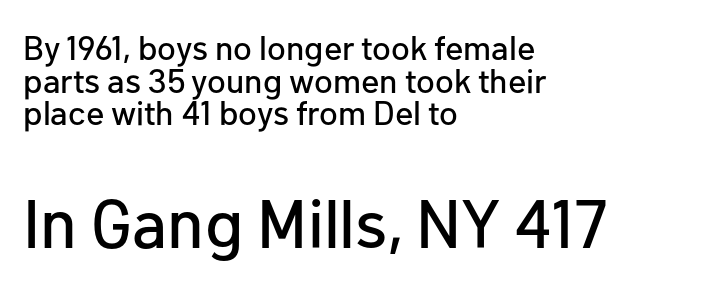
Character widths vary here, with narrow letters taking less room than wide ones. Closely set lines give the paragraph a compact silhouette. Short note: letters normally spaced. The following chunk of copy outweighs the initial chunk in type size. One-word summary of the alignment: left.
